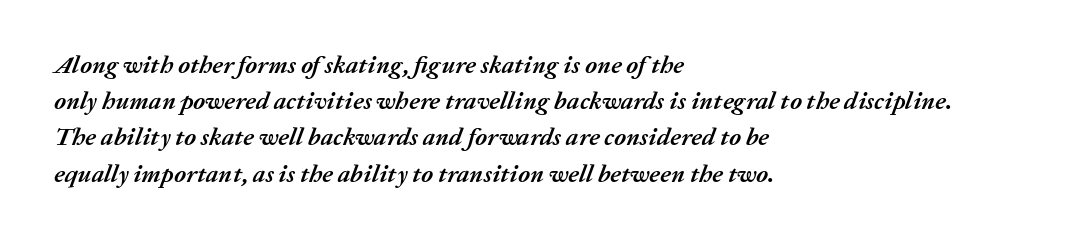
Q: Is the text bold? A: Yes.
Q: Is the text italic (slanted)? A: Yes, it leans right by about 20 degrees.
Q: Is the text underlined? A: No.
Q: How is the paragraph aligned? A: Left-aligned.
Q: Is the spacing between letters normal or unusually wide? A: Normal.
Q: Is the spacing between lines tight, normal or loose? A: Normal.
